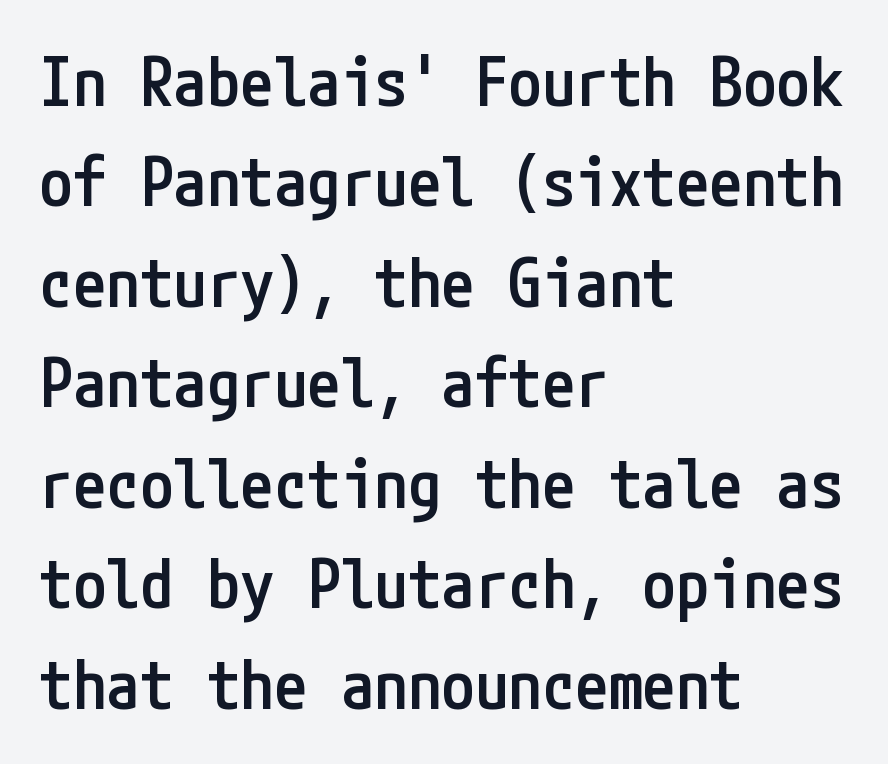
Q: Is the text bold? A: Semi-bold.
Q: Is the text italic (slanted)? A: No, it is upright.
Q: Is the typeface a serif or a sans-serif typeface? A: Sans-serif.
Q: Is the text underlined? A: No.
Q: How is the paragraph aligned? A: Left-aligned.
Q: Is the spacing between letters normal or unusually wide? A: Normal.
Q: Is the spacing between lines tight, normal or loose? A: Normal.
Q: Width (condensed, normal, or wide)? A: Condensed.
Q: Stroke contrast? A: Low.
Q: x-height? A: Medium.
